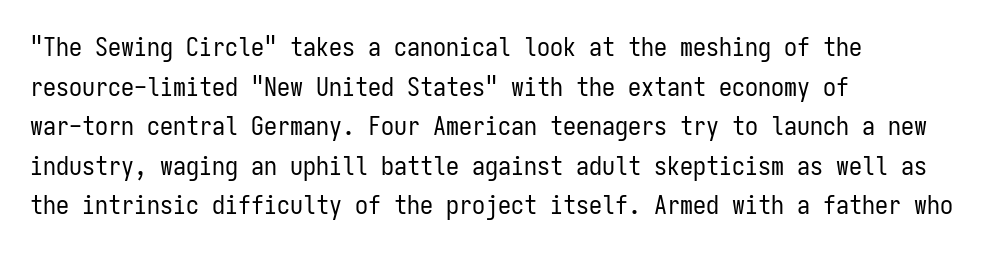
The block of text has a typical density, with ordinary space between rows. The line texture is even and compact thanks to regular tracking. Nothing heavy about these letters — not bold at all. Which margin do the lines hug? The left one — the right edge is uneven.
